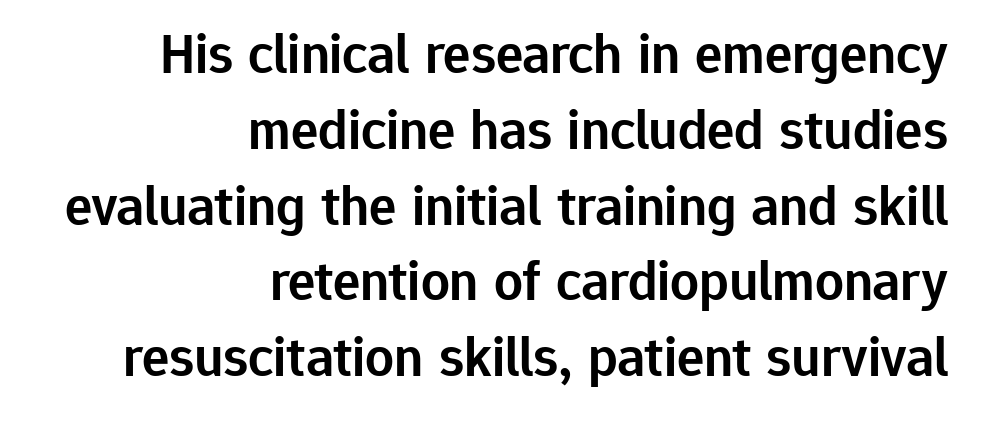
{"serif": "no", "italic": "no", "bold": "semi", "weight": "semibold", "width": "normal", "stroke_contrast": "low", "x_height": "medium", "monospaced": "no", "underline": "no", "align": "right", "line_spacing": "normal", "line_spacing_ratio": 1.33, "letter_spacing": "normal", "letter_spacing_em": 0.0, "glyph_px": 57}
